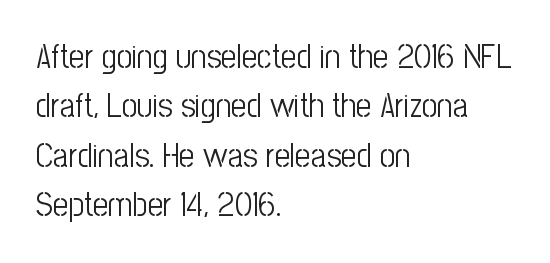
The typesetter chose a ragged-right arrangement here. Line spacing here is normal. The foot of each line stays bare and open. Is the letter spacing exaggerated? No — it looks like the ordinary default. Posture: vertical.
